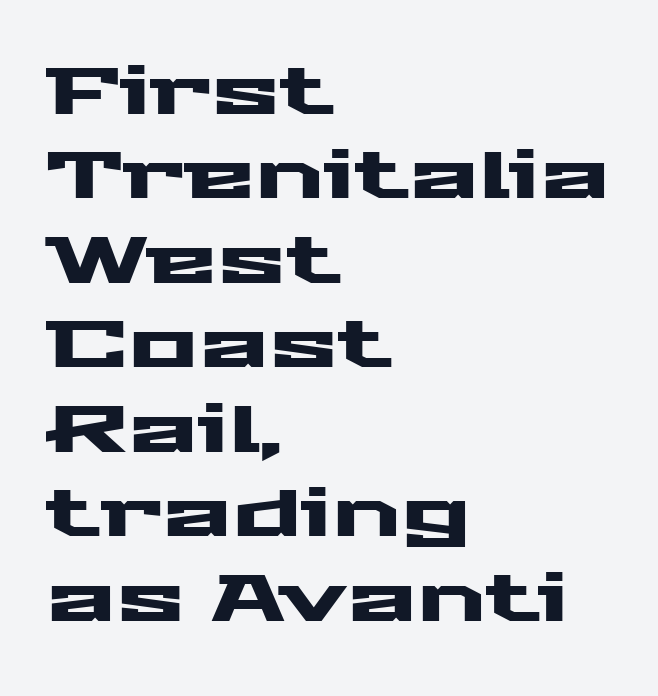
The image shows 65 px wide sans-serif type, upright; set left-aligned, normal line spacing (1.3x), normal letter spacing, not underlined; medium stroke contrast and a medium x-height.
